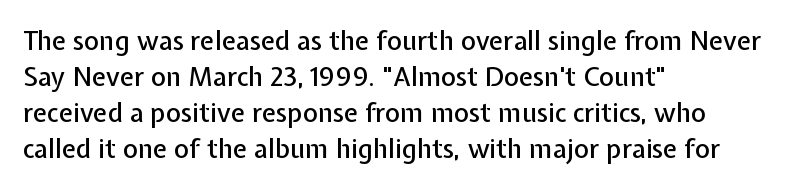
{"italic": "no", "underline": "no", "align": "left", "line_spacing": "normal", "line_spacing_ratio": 1.39, "letter_spacing": "normal", "letter_spacing_em": 0.0, "glyph_px": 26}
